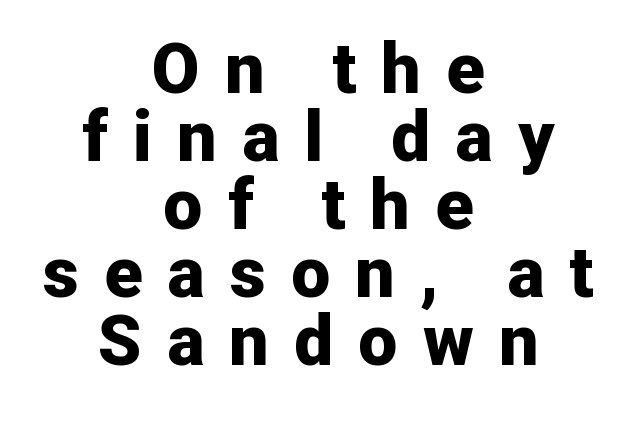
The image shows 70 px bold sans-serif type, upright; set centered, tight line spacing (0.97x), unusually wide letter spacing (+0.36 em), not underlined; low stroke contrast and a medium x-height.
